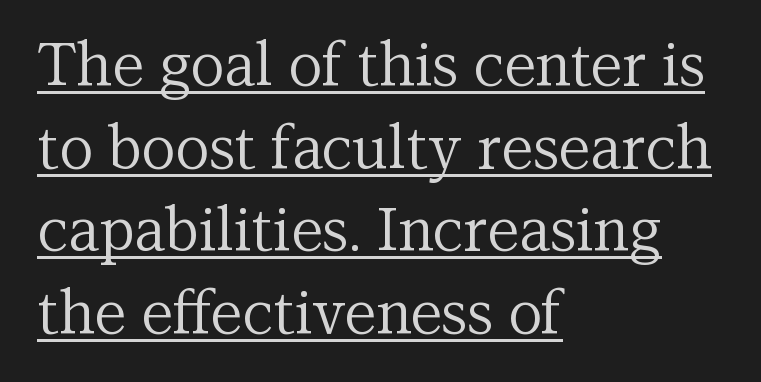
The image shows 59 px regular-weight serif type, upright; set left-aligned, normal line spacing (1.4x), normal letter spacing, underlined; medium stroke contrast and a medium x-height.
